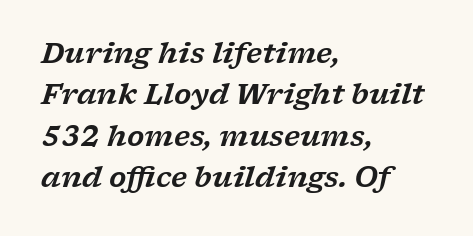
Q: Is the text italic (slanted)? A: Yes, it leans right by about 17 degrees.
Q: Is the typeface a serif or a sans-serif typeface? A: Serif.
Q: Is the text underlined? A: No.
Q: How is the paragraph aligned? A: Left-aligned.
Q: Is the spacing between letters normal or unusually wide? A: Normal.
Q: Is the spacing between lines tight, normal or loose? A: Normal.
Q: Width (condensed, normal, or wide)? A: Wide.
Q: Stroke contrast? A: Low.
Q: x-height? A: Medium.
Q: Monospaced? A: No.
